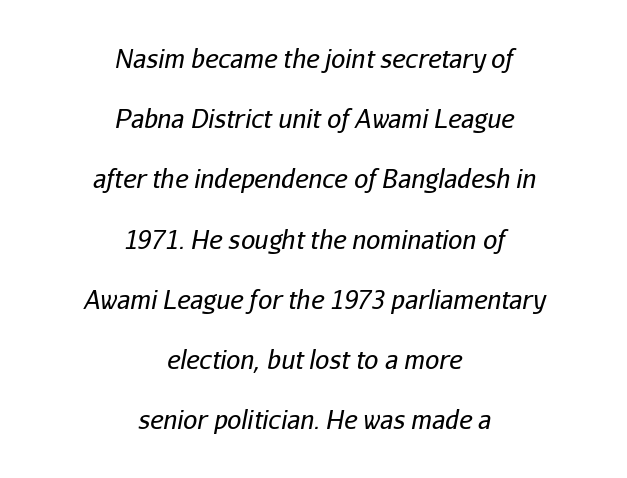
Q: Is the text bold? A: No.
Q: Is the text italic (slanted)? A: Yes, it leans right by about 11 degrees.
Q: Is the text underlined? A: No.
Q: How is the paragraph aligned? A: Centered.
Q: Is the spacing between letters normal or unusually wide? A: Normal.
Q: Is the spacing between lines tight, normal or loose? A: Loose.
